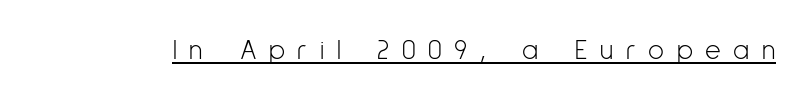
Ordinary non-slanted type is in use. Stems here are at most as thick as an everyday book face. These characters rest on top of a visible drawn line. Between one letter and the next there's a generous, obvious gap.
